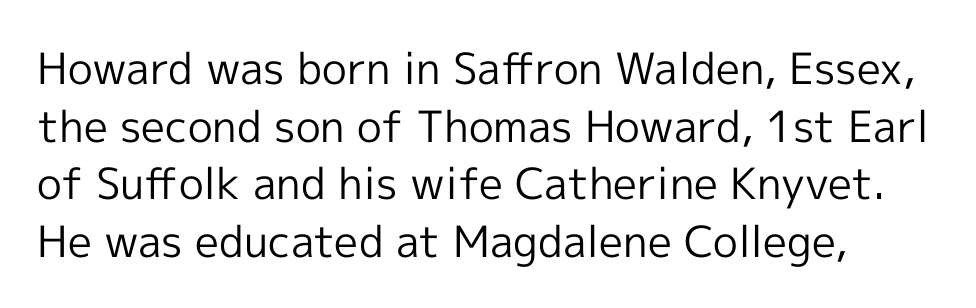
The image shows 43 px regular-weight sans-serif type, upright; set left-aligned, normal line spacing (1.34x), normal letter spacing, not underlined; a medium x-height.
